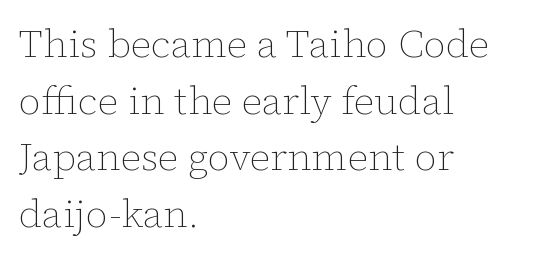
The compositor pushed each line to the left boundary. Notice how the stems are strictly vertical — no italics here. Spacing verdict: proportional, widths tailored to each character. Is this a heavy cut? Hardly; it is regular or lighter. Words appear dense and cohesive because spacing is normal. Check the space under the baseline: it is left empty.
